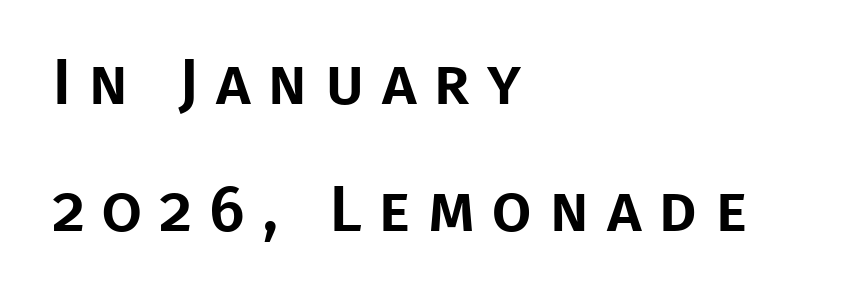
{"serif": "no", "italic": "no", "width": "normal", "stroke_contrast": "low", "x_height": "large", "monospaced": "no", "underline": "no", "align": "left", "line_spacing": "loose", "line_spacing_ratio": 1.95, "letter_spacing": "wide", "letter_spacing_em": 0.26, "glyph_px": 65}
